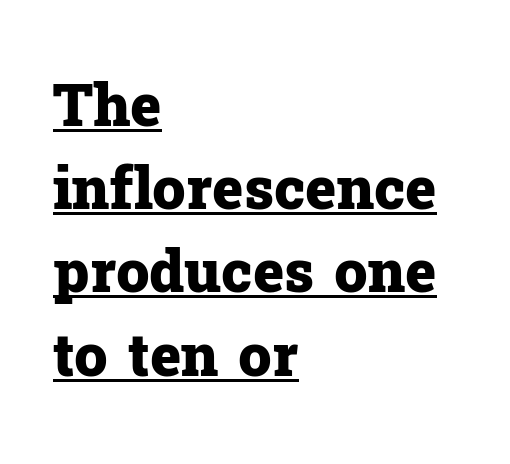
{"serif": "yes", "italic": "no", "bold": "yes", "weight": "heavy", "width": "normal", "stroke_contrast": "low", "x_height": "medium", "monospaced": "no", "underline": "yes", "align": "left", "line_spacing": "normal", "line_spacing_ratio": 1.41, "letter_spacing": "normal", "letter_spacing_em": 0.0, "glyph_px": 59}
